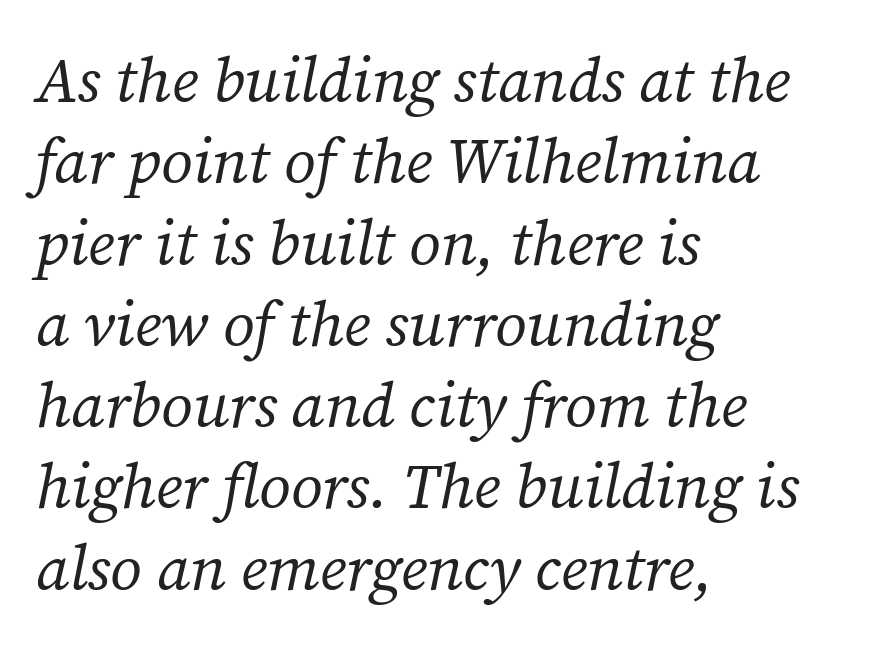
Leading: standard. Nothing unusual about the tracking: characters are spaced as the font intends. Designer's note — italics engaged. Do the characters align in a grid? No, the font is proportional.
